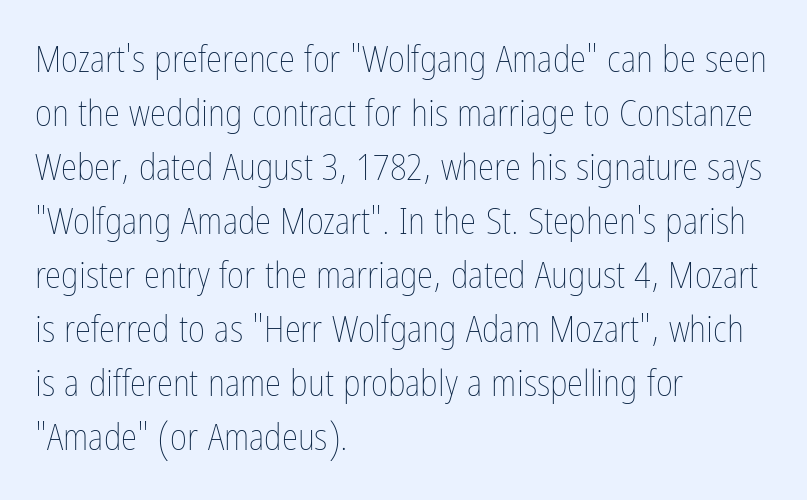
The image shows 37 px thin, condensed type, upright; set left-aligned, normal line spacing (1.46x), normal letter spacing, not underlined; low stroke contrast and a medium x-height.
